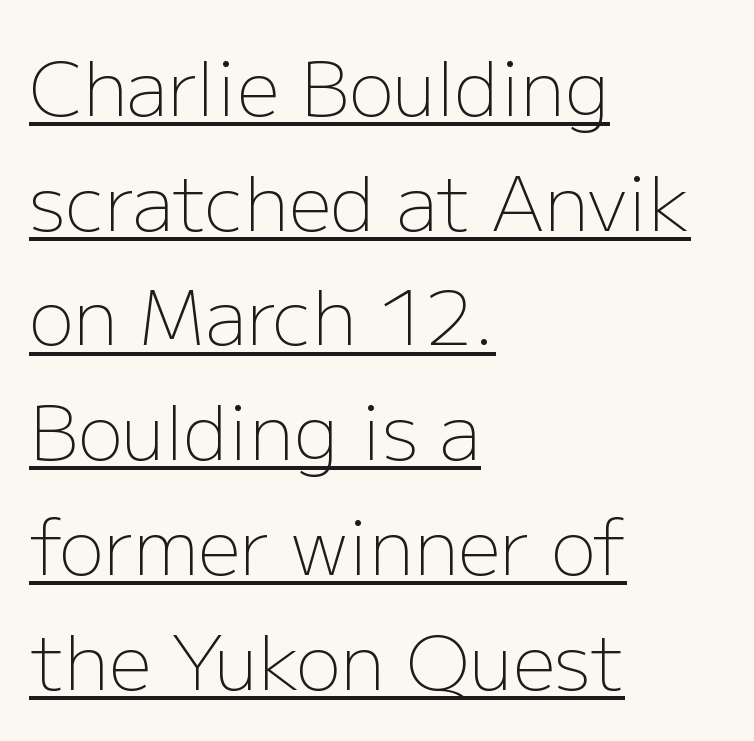
Q: Is the text bold? A: No.
Q: Is the text italic (slanted)? A: No, it is upright.
Q: Is the typeface a serif or a sans-serif typeface? A: Sans-serif.
Q: Is the text underlined? A: Yes.
Q: How is the paragraph aligned? A: Left-aligned.
Q: Is the spacing between letters normal or unusually wide? A: Normal.
Q: Is the spacing between lines tight, normal or loose? A: Normal.
Q: Width (condensed, normal, or wide)? A: Normal.
Q: Stroke contrast? A: Low.
Q: x-height? A: Medium.
Q: Monospaced? A: No.
